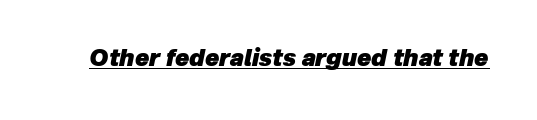
The image shows 23 px bold type, italic (leaning right); set normal letter spacing, underlined.
